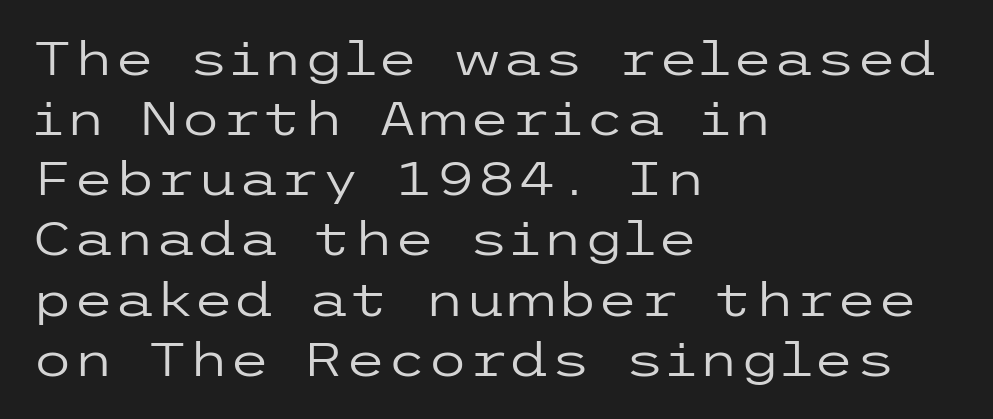
Is the type heavy? It reads as light-to-regular instead. Lines of text with bare space underneath. These lines were composed using upright roman letters. Short and long lines alike share a common starting point at left.
